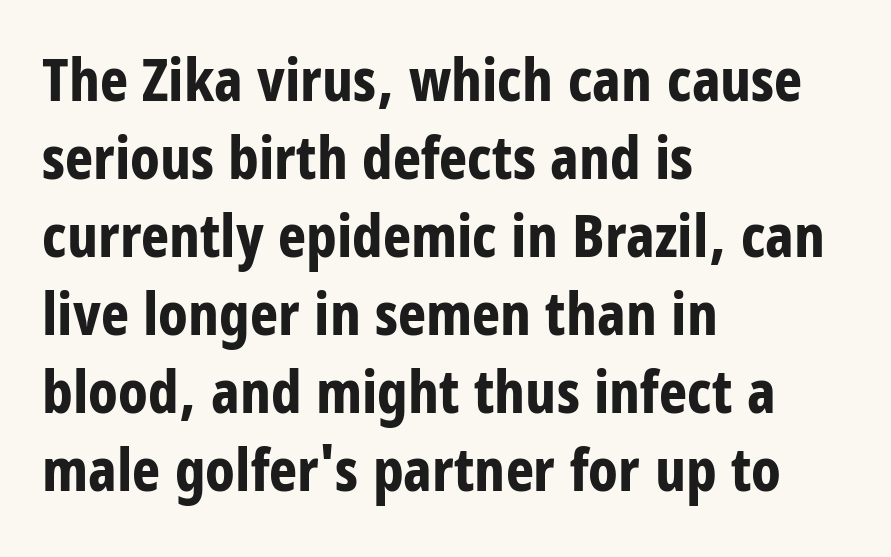
Q: Is the text bold? A: Yes.
Q: Is the text italic (slanted)? A: No, it is upright.
Q: Is the typeface a serif or a sans-serif typeface? A: Sans-serif.
Q: Is the text underlined? A: No.
Q: How is the paragraph aligned? A: Left-aligned.
Q: Is the spacing between letters normal or unusually wide? A: Normal.
Q: Is the spacing between lines tight, normal or loose? A: Normal.
Q: Width (condensed, normal, or wide)? A: Condensed.
Q: Stroke contrast? A: Low.
Q: x-height? A: Large.
Q: Monospaced? A: No.
